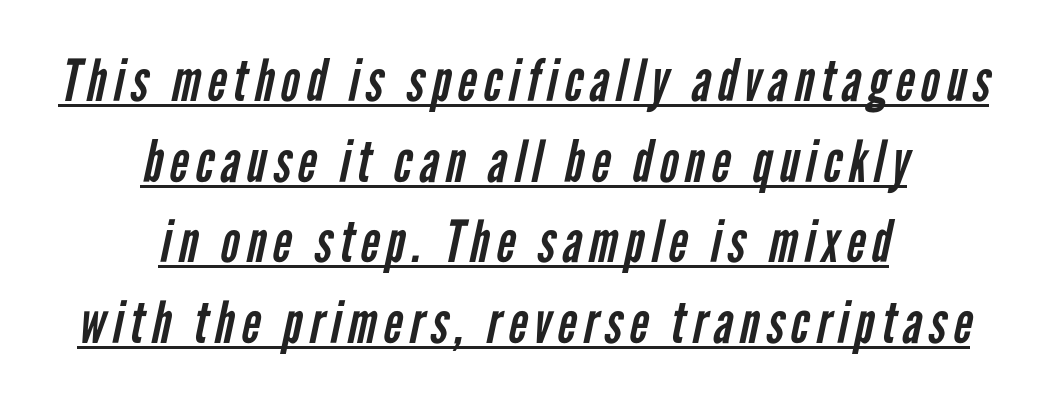
Q: Is the text bold? A: No.
Q: Is the typeface a serif or a sans-serif typeface? A: Sans-serif.
Q: Is the text underlined? A: Yes.
Q: How is the paragraph aligned? A: Centered.
Q: Is the spacing between lines tight, normal or loose? A: Normal.
Q: Width (condensed, normal, or wide)? A: Condensed.
Q: Stroke contrast? A: Low.
Q: x-height? A: Medium.
Q: Monospaced? A: No.
